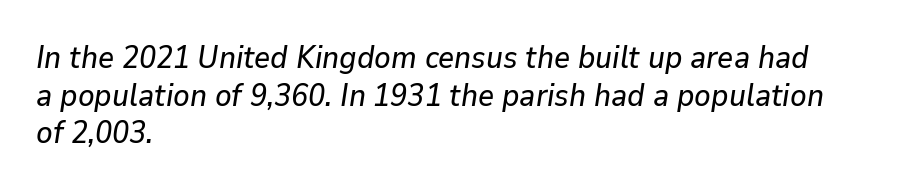
Q: Is the text italic (slanted)? A: Yes, it leans right by about 9 degrees.
Q: Is the text underlined? A: No.
Q: How is the paragraph aligned? A: Left-aligned.
Q: Is the spacing between letters normal or unusually wide? A: Normal.
Q: Width (condensed, normal, or wide)? A: Normal.
Q: Stroke contrast? A: Low.
Q: x-height? A: Medium.
Q: Monospaced? A: No.
